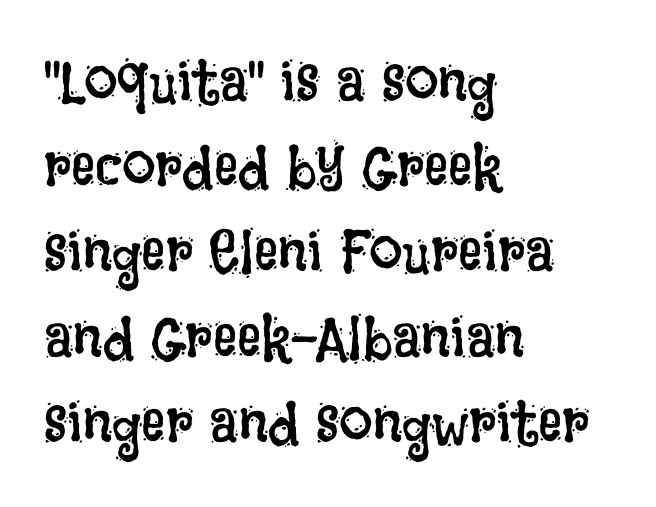
The lettering holds an erect, upright posture throughout. Here the designer chose a conventional face with non-uniform glyph widths. Words appear dense and cohesive because spacing is normal. Decoration check: the copy has no underline.
